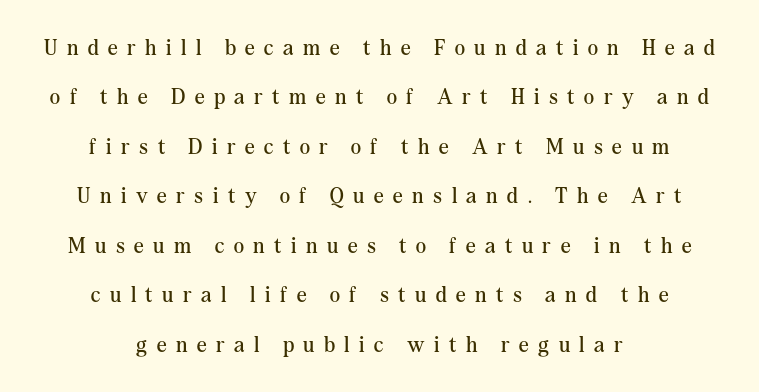
Think standard paragraph weight, or any step lighter than that. You could fit nearly another row in the gap between these rows. The glyphs are unaccompanied by any horizontal stroke below them. A typesetter would mark this as roman, not italic. You could only call the tracking loose — the letters float apart.
